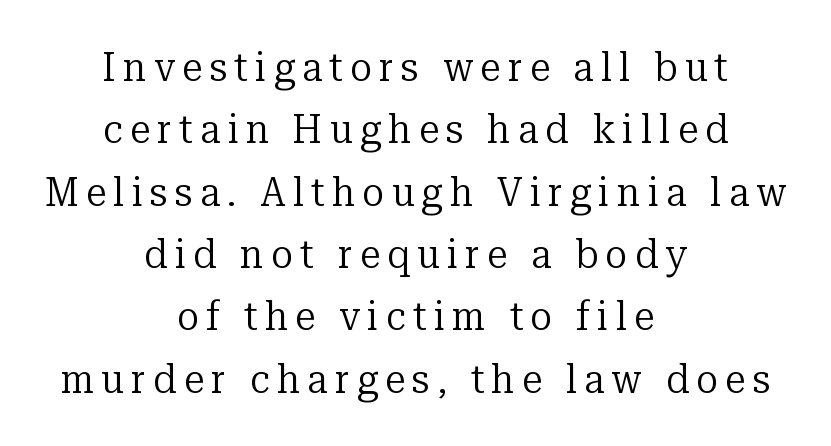
{"serif": "yes", "italic": "no", "bold": "no", "weight": "regular", "width": "normal", "stroke_contrast": "low", "x_height": "medium", "monospaced": "no", "underline": "no", "align": "center", "line_spacing": "normal", "line_spacing_ratio": 1.52, "glyph_px": 41}
